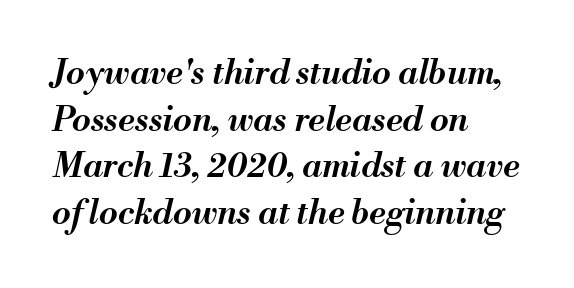
{"italic": "yes", "lean": "right", "slant_degrees": 13, "bold": "semi", "weight": "semibold", "width": "normal", "stroke_contrast": "medium", "x_height": "small", "monospaced": "no", "underline": "no", "align": "left", "line_spacing": "normal", "line_spacing_ratio": 1.37, "letter_spacing": "normal", "letter_spacing_em": 0.0, "glyph_px": 34}
